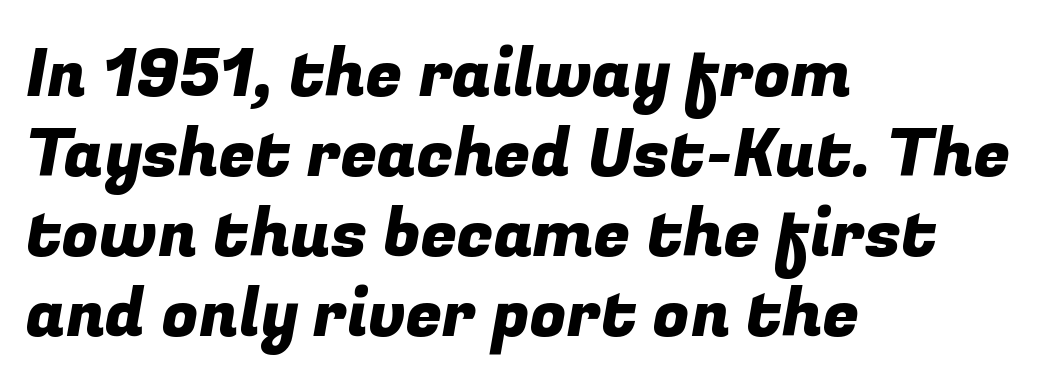
The letters sit at their default tracking, neither squeezed nor spread. Only glyphs here, with clear space below each row. The face used here is proportionally spaced, like ordinary book or web type. Caption: multi-line text, flush left, ragged right. This rendering employs a face without finishing strokes, i.e., a sans-serif.
